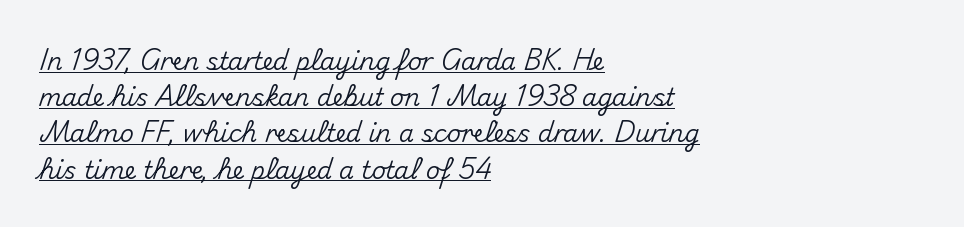
Q: Is the text italic (slanted)? A: Yes.
Q: Is the text underlined? A: Yes.
Q: How is the paragraph aligned? A: Left-aligned.
Q: Is the spacing between letters normal or unusually wide? A: Normal.
Q: Is the spacing between lines tight, normal or loose? A: Normal.
